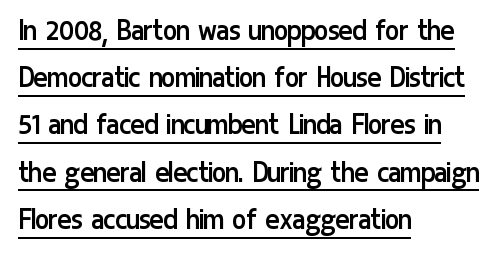
{"serif": "no", "italic": "no", "bold": "no", "weight": "regular", "width": "condensed", "stroke_contrast": "low", "x_height": "medium", "monospaced": "no", "underline": "yes", "align": "left", "line_spacing": "normal", "line_spacing_ratio": 1.43, "letter_spacing": "normal", "letter_spacing_em": 0.0, "glyph_px": 33}
